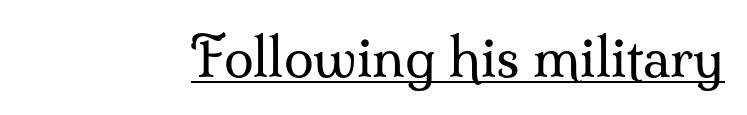
{"serif": "yes", "italic": "no", "bold": "no", "weight": "regular", "width": "normal", "stroke_contrast": "medium", "x_height": "small", "monospaced": "no", "underline": "yes", "letter_spacing": "normal", "letter_spacing_em": 0.0, "glyph_px": 54}
